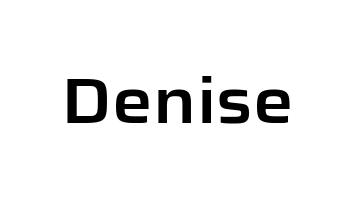
Q: Is the text italic (slanted)? A: No, it is upright.
Q: Is the typeface a serif or a sans-serif typeface? A: Sans-serif.
Q: Is the text underlined? A: No.
Q: Is the spacing between letters normal or unusually wide? A: Normal.
Q: Width (condensed, normal, or wide)? A: Normal.
Q: Stroke contrast? A: Low.
Q: x-height? A: Medium.
Q: Monospaced? A: No.
